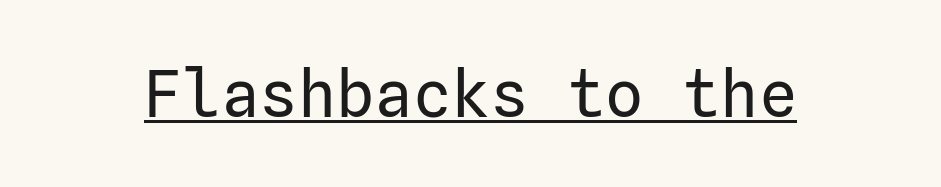
The image shows 64 px regular-weight sans-serif type, upright; set normal letter spacing, underlined; low stroke contrast and a medium x-height.
